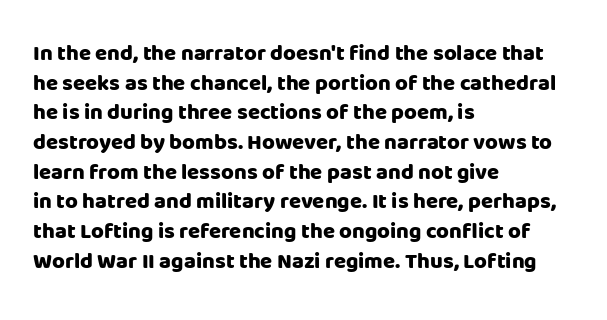
{"italic": "no", "bold": "yes", "underline": "no", "align": "left", "line_spacing": "normal", "line_spacing_ratio": 1.35, "letter_spacing": "normal", "letter_spacing_em": 0.0, "glyph_px": 22}
